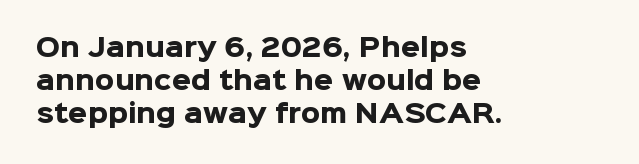
A full-strength bold gives these letters their thick strokes. The gaps between neighbouring characters are ordinary and unremarkable. The lines sit at an ordinary, default distance from one another. Descender tails drop into unmarked territory.
